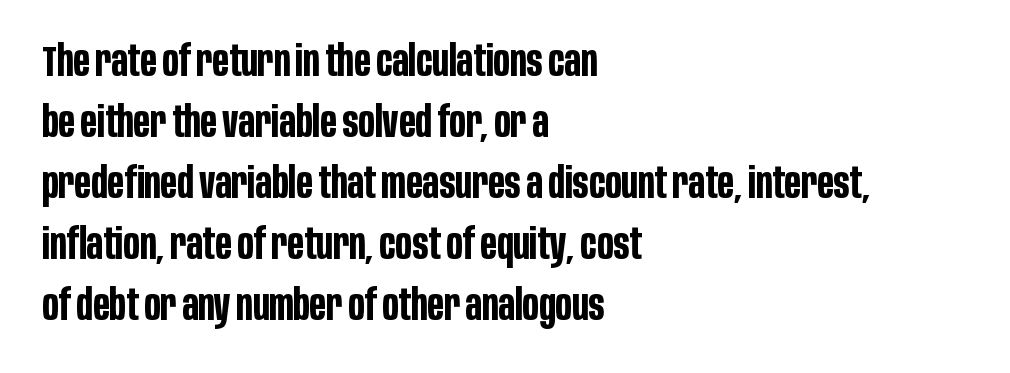
Serif or sans? Sans — the stroke terminals are bare. Character widths vary here, with narrow letters taking less room than wide ones. Short note: letters normally spaced. This rendering uses left alignment, leaving the right contour irregular.
